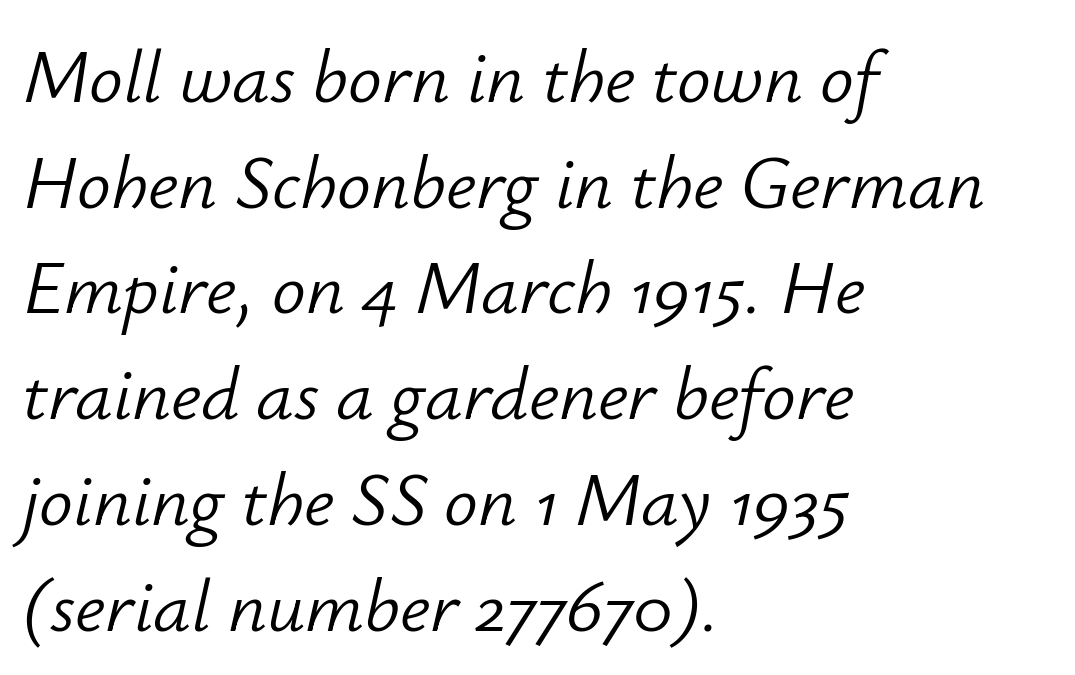
Q: Is the text bold? A: No.
Q: Is the text italic (slanted)? A: Yes, it leans right by about 12 degrees.
Q: Is the text underlined? A: No.
Q: How is the paragraph aligned? A: Left-aligned.
Q: Is the spacing between letters normal or unusually wide? A: Normal.
Q: Is the spacing between lines tight, normal or loose? A: Normal.
Q: Width (condensed, normal, or wide)? A: Normal.
Q: Stroke contrast? A: Low.
Q: x-height? A: Small.
Q: Monospaced? A: No.
